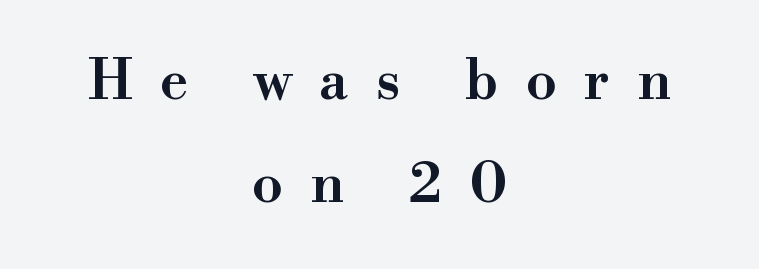
Nobody drew a line under any word here. Each word looks stretched out because of the extra space between its letters. This sample uses a serif face. The rendering positions every line midway between the sides. Strokes here are thickened, but only to semibold level.
